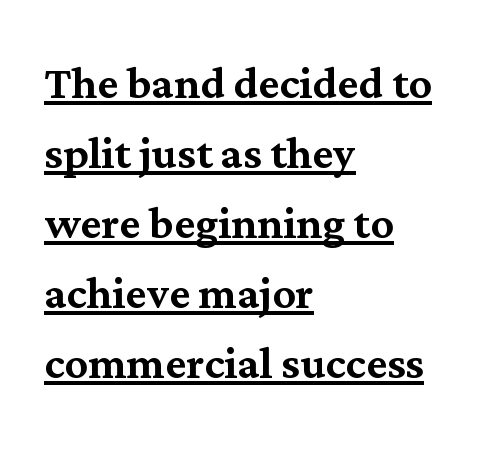
Q: Is the text italic (slanted)? A: No, it is upright.
Q: Is the typeface a serif or a sans-serif typeface? A: Serif.
Q: Is the text underlined? A: Yes.
Q: How is the paragraph aligned? A: Left-aligned.
Q: Is the spacing between letters normal or unusually wide? A: Normal.
Q: Width (condensed, normal, or wide)? A: Normal.
Q: Stroke contrast? A: Medium.
Q: x-height? A: Medium.
Q: Monospaced? A: No.
